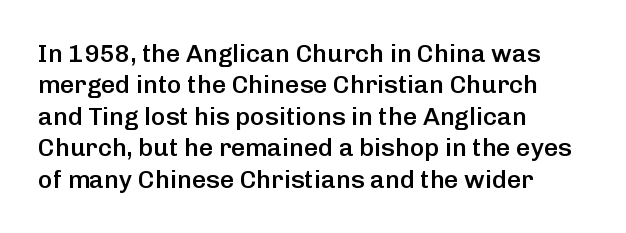
The image shows 25 px text type, upright; set left-aligned, normal line spacing (1.26x), normal letter spacing, not underlined.
